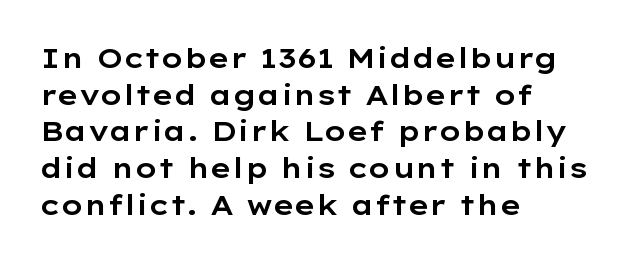
The setting favours the left margin, as ordinary paragraphs usually do. Type style note: lacks serifs. The vertical gap from one line to the next is medium. In terms of letterspacing, this is plain default setting. Descender tails drop into unmarked territory.
